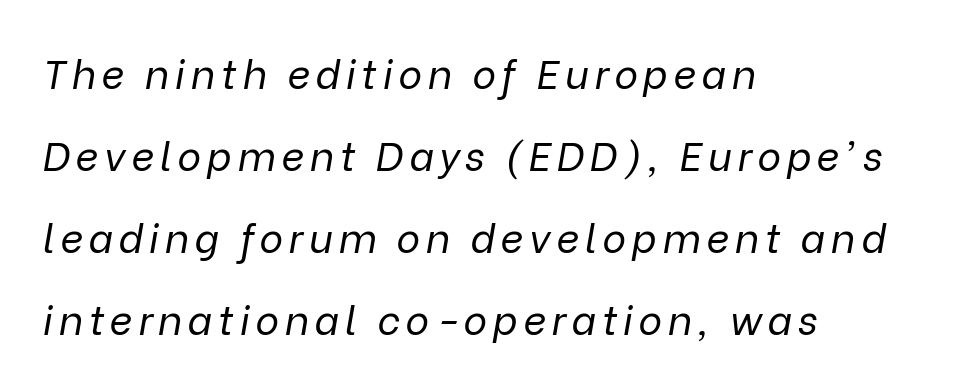
The image shows 40 px regular-weight type, italic (leaning right); set left-aligned, loose line spacing (2.05x), not underlined; low stroke contrast and a medium x-height.
